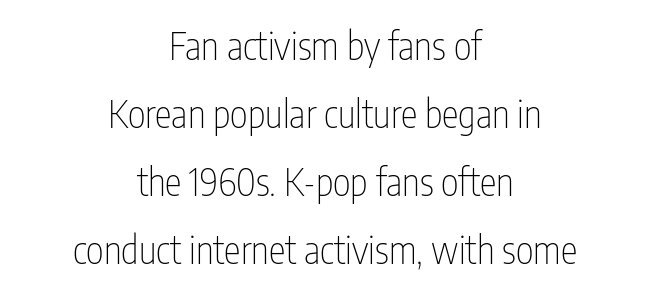
The image shows 38 px thin, condensed sans-serif type, upright; set centered, line spacing 1.79x, normal letter spacing, not underlined; low stroke contrast and a medium x-height.
